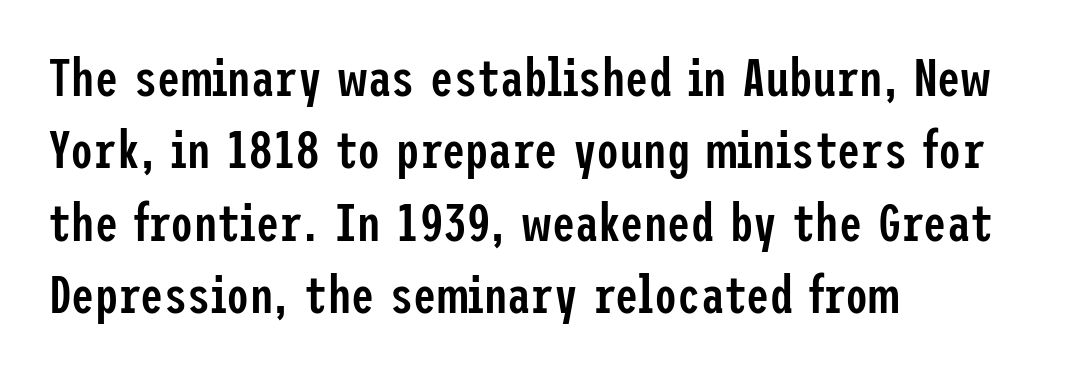
Q: Is the text bold? A: Semi-bold.
Q: Is the text italic (slanted)? A: No, it is upright.
Q: Is the typeface a serif or a sans-serif typeface? A: Sans-serif.
Q: Is the text underlined? A: No.
Q: How is the paragraph aligned? A: Left-aligned.
Q: Is the spacing between letters normal or unusually wide? A: Normal.
Q: Is the spacing between lines tight, normal or loose? A: Normal.
Q: Width (condensed, normal, or wide)? A: Condensed.
Q: Stroke contrast? A: Low.
Q: x-height? A: Medium.
